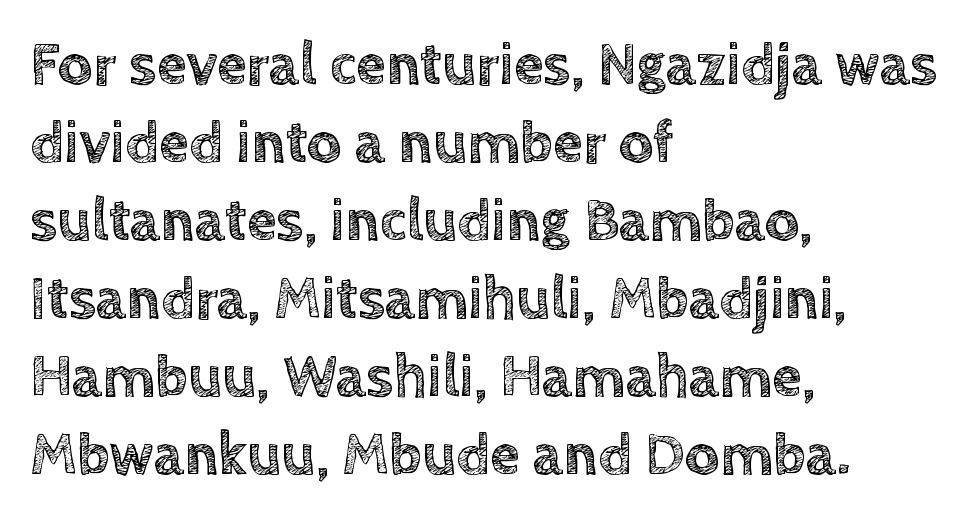
{"italic": "no", "width": "normal", "x_height": "large", "monospaced": "no", "underline": "no", "align": "left", "line_spacing": "normal", "line_spacing_ratio": 1.3, "letter_spacing": "normal", "letter_spacing_em": 0.0, "glyph_px": 60}
